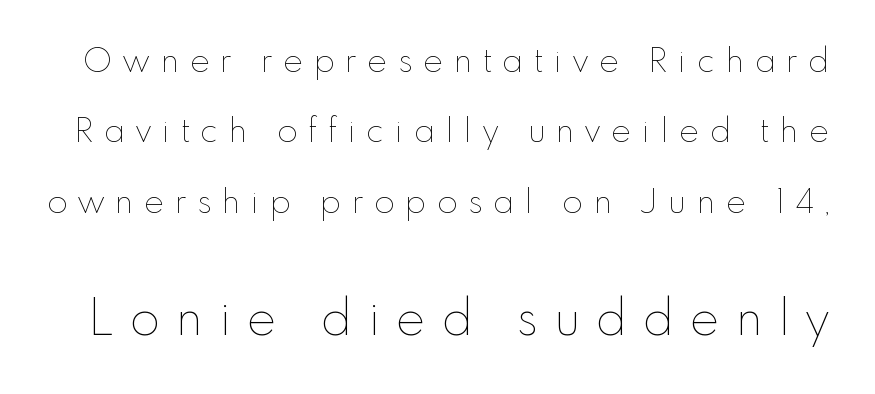
The letters in the lower block stand taller than those in the block above. Glyph-to-glyph distance is far greater than everyday printed text. The axis of the letterforms is exactly vertical. The font is comparable to plain body text, perhaps lighter.
